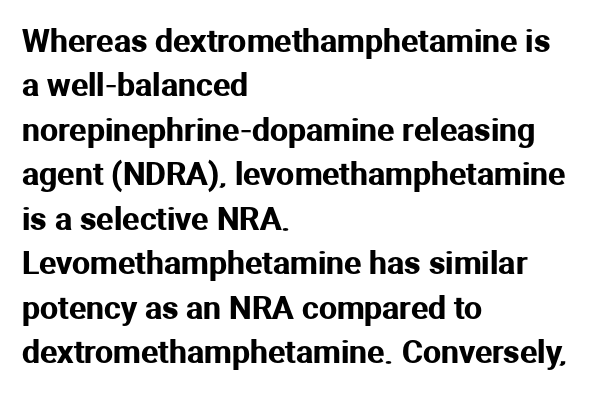
Does the copy run flush right? No — it runs flush left. The rendering uses natural spacing where letterforms have individual widths. The specimen omits any rule beneath the text block's lines. You can tell it's not italic because the verticals are truly vertical. A typesetter would label this face a sans. A typesetter would call this leading conventional body-copy spacing.
